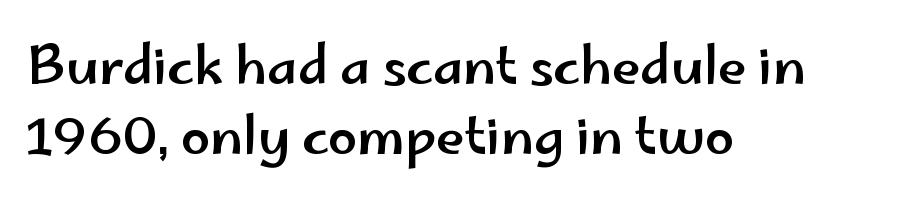
{"serif": "no", "italic": "no", "width": "wide", "stroke_contrast": "low", "x_height": "small", "monospaced": "no", "underline": "no", "align": "left", "line_spacing": "normal", "line_spacing_ratio": 1.35, "letter_spacing": "normal", "letter_spacing_em": 0.0, "glyph_px": 52}
